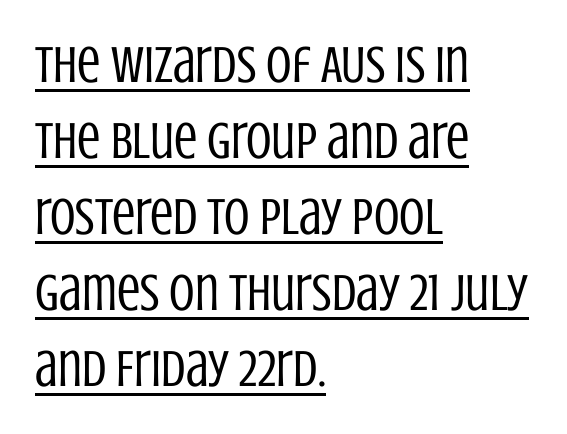
Q: Is the text bold? A: No.
Q: Is the text italic (slanted)? A: No, it is upright.
Q: Is the typeface a serif or a sans-serif typeface? A: Sans-serif.
Q: Is the text underlined? A: Yes.
Q: How is the paragraph aligned? A: Left-aligned.
Q: Is the spacing between letters normal or unusually wide? A: Normal.
Q: Is the spacing between lines tight, normal or loose? A: Normal.
Q: Width (condensed, normal, or wide)? A: Condensed.
Q: Stroke contrast? A: Low.
Q: x-height? A: Large.
Q: Monospaced? A: No.
